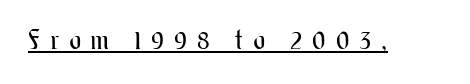
{"italic": "no", "bold": "no", "underline": "yes", "letter_spacing": "wide", "letter_spacing_em": 0.38, "glyph_px": 27}
